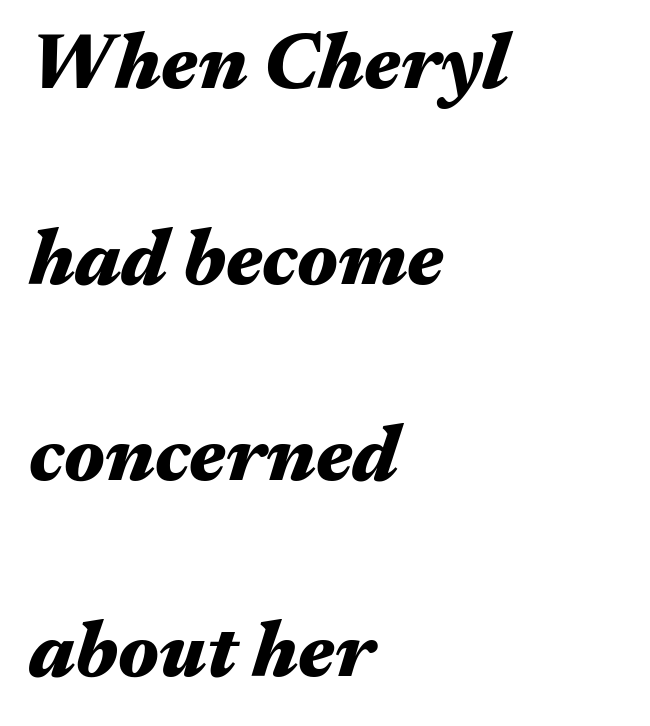
Q: Is the text bold? A: Yes.
Q: Is the text italic (slanted)? A: Yes, it leans right by about 17 degrees.
Q: Is the text underlined? A: No.
Q: How is the paragraph aligned? A: Left-aligned.
Q: Is the spacing between letters normal or unusually wide? A: Normal.
Q: Is the spacing between lines tight, normal or loose? A: Loose.
Q: Width (condensed, normal, or wide)? A: Wide.
Q: Stroke contrast? A: Medium.
Q: x-height? A: Medium.
Q: Monospaced? A: No.
